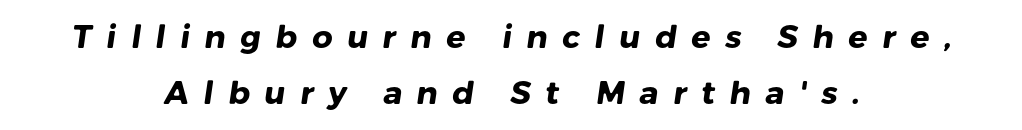
The image shows 32 px heavy sans-serif type; set centered, line spacing 1.74x, unusually wide letter spacing (+0.45 em), not underlined; low stroke contrast and a medium x-height.
